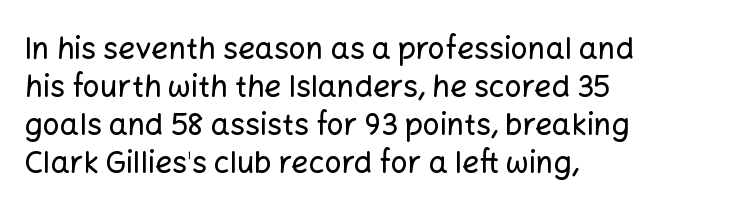
Is the letter spacing exaggerated? No — it looks like the ordinary default. The text block is weighted toward the left margin, trailing off unevenly rightward. Check where the strokes stop: nothing finishes them off — pure sans. If you drew a line through each stem, it would be perfectly vertical. Here the designer chose a conventional face with non-uniform glyph widths. Descenders are the only things crossing below the line.
